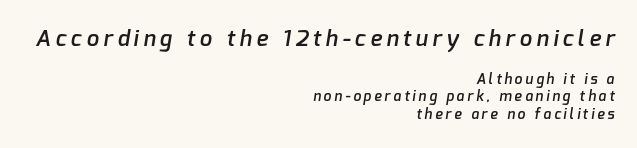
Q: Is the text bold? A: Semi-bold.
Q: Is the text underlined? A: No.
Q: How is the paragraph aligned? A: Right-aligned.
Q: Is the spacing between letters normal or unusually wide? A: Unusually wide.
Q: Is the spacing between lines tight, normal or loose? A: Normal.
Q: Which block of text is set in a larger size, the first (top) or the second (bottom)? A: The first (top) one.
